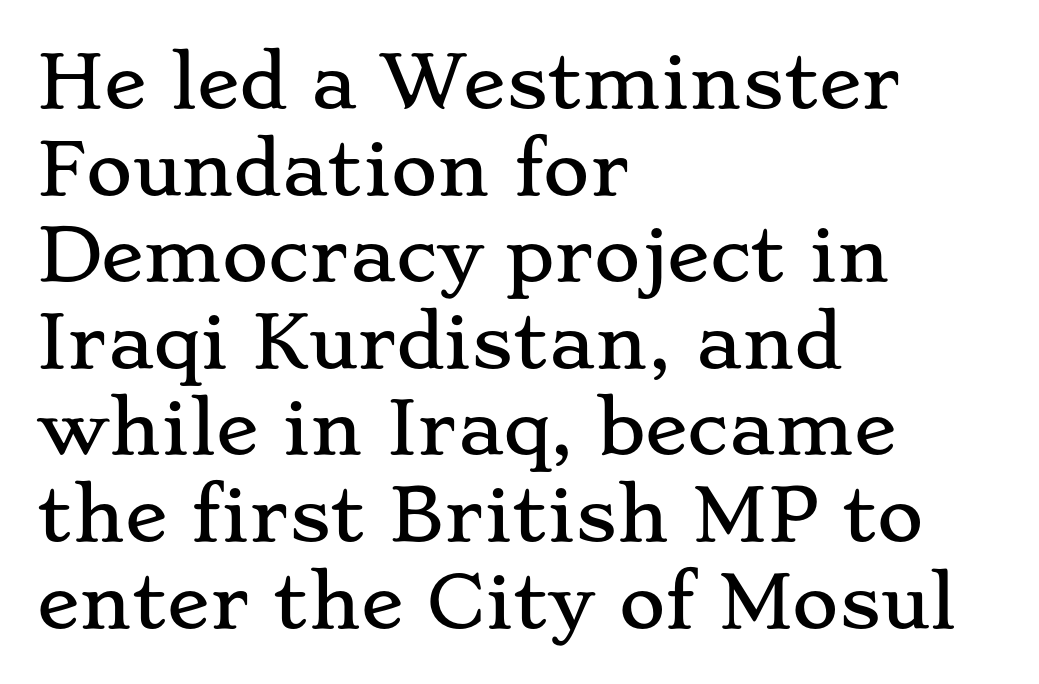
The image shows 71 px wide serif type, upright; set left-aligned, line spacing 1.22x, normal letter spacing, not underlined; low stroke contrast and a small x-height.
